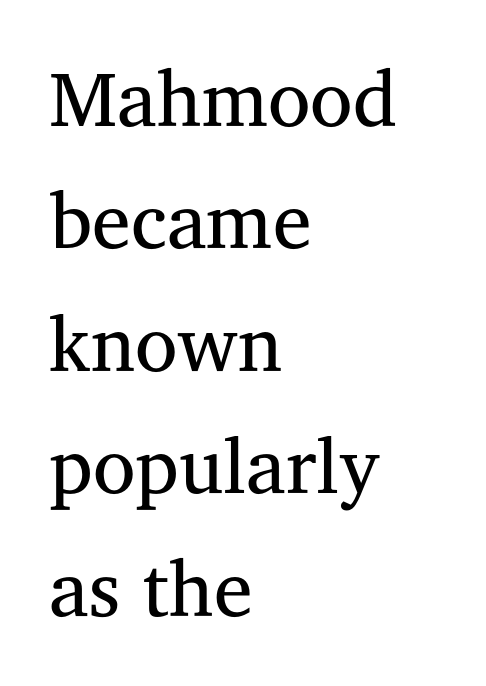
{"serif": "yes", "italic": "no", "bold": "no", "weight": "regular", "width": "normal", "stroke_contrast": "medium", "x_height": "medium", "monospaced": "no", "underline": "no", "align": "left", "line_spacing": "normal", "line_spacing_ratio": 1.57, "letter_spacing": "normal", "letter_spacing_em": 0.0, "glyph_px": 78}
